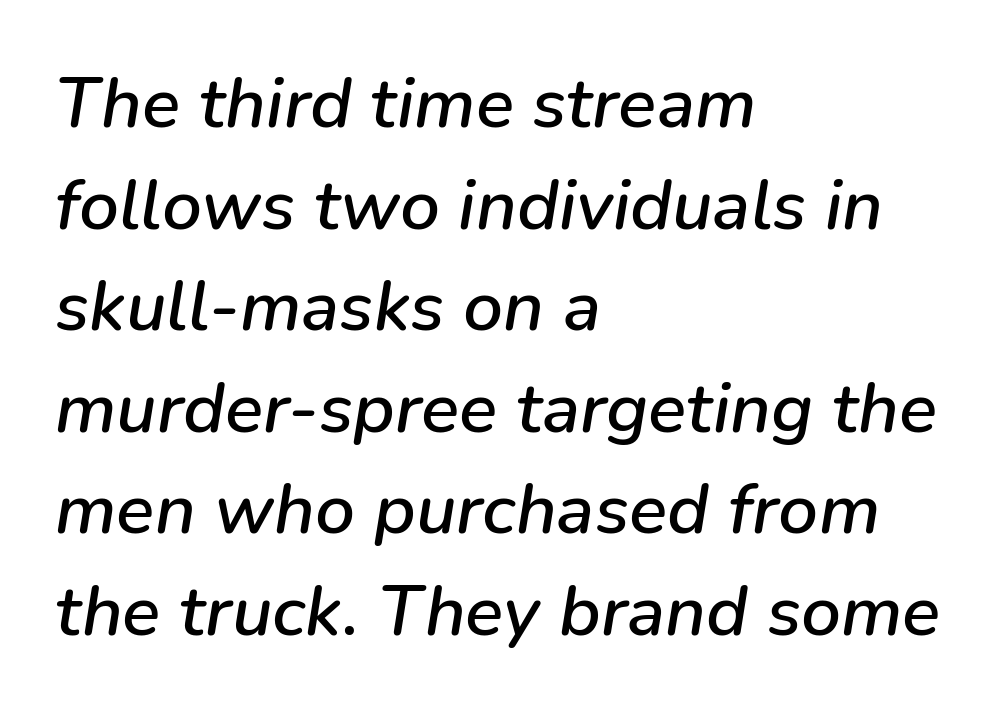
Q: Is the text italic (slanted)? A: Yes, it leans right by about 9 degrees.
Q: Is the text underlined? A: No.
Q: How is the paragraph aligned? A: Left-aligned.
Q: Is the spacing between letters normal or unusually wide? A: Normal.
Q: Is the spacing between lines tight, normal or loose? A: Normal.
Q: Width (condensed, normal, or wide)? A: Normal.
Q: Stroke contrast? A: Low.
Q: x-height? A: Medium.
Q: Monospaced? A: No.
